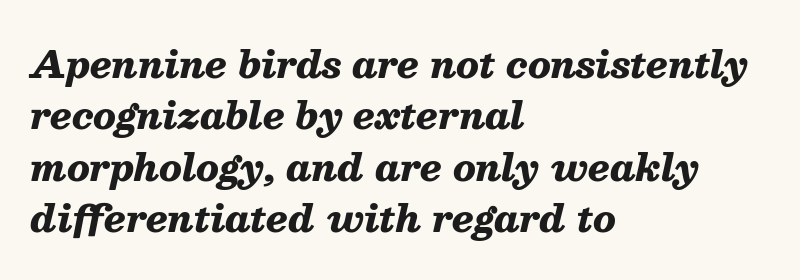
There is no visible air inserted between adjacent glyphs. Notice how descenders clear the ascenders below comfortably — that's standard leading. The typography opts for an oblique posture over an upright one. Every letter is thick-stroked: bold, no question. Character widths vary here, with narrow letters taking less room than wide ones. The passage shown is not underscored anywhere.
